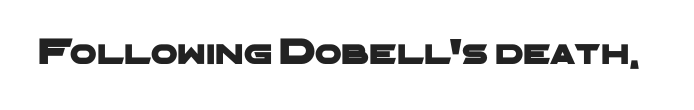
The image shows 38 px wide sans-serif type; set normal letter spacing, not underlined; low stroke contrast and a medium x-height.
